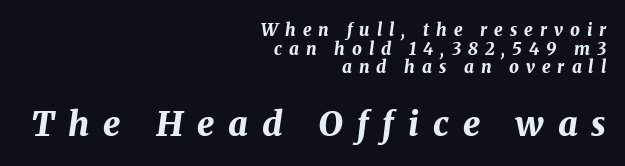
The image shows 34 px bold type, italic (leaning right); set right-aligned, tight line spacing (1.1x), unusually wide letter spacing (+0.41 em), not underlined; the second (bottom) block is 2.0x larger; medium stroke contrast and a medium x-height.
